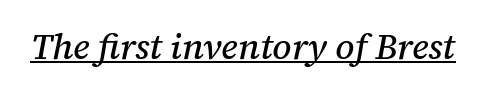
{"serif": "yes", "italic": "yes", "lean": "right", "slant_degrees": 12, "width": "normal", "stroke_contrast": "medium", "x_height": "medium", "monospaced": "no", "underline": "yes", "letter_spacing": "normal", "letter_spacing_em": 0.0, "glyph_px": 36}
